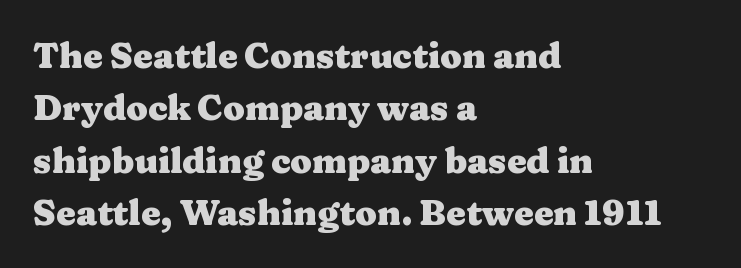
Q: Is the text bold? A: Yes.
Q: Is the text italic (slanted)? A: No, it is upright.
Q: Is the typeface a serif or a sans-serif typeface? A: Serif.
Q: Is the text underlined? A: No.
Q: How is the paragraph aligned? A: Left-aligned.
Q: Is the spacing between letters normal or unusually wide? A: Normal.
Q: Is the spacing between lines tight, normal or loose? A: Normal.
Q: Width (condensed, normal, or wide)? A: Wide.
Q: Stroke contrast? A: Medium.
Q: x-height? A: Medium.
Q: Monospaced? A: No.
